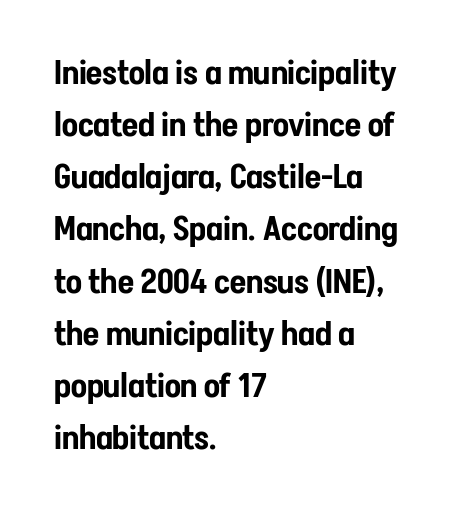
The image shows 33 px condensed sans-serif type, upright; set left-aligned, normal line spacing (1.58x), normal letter spacing, not underlined; low stroke contrast and a medium x-height.
